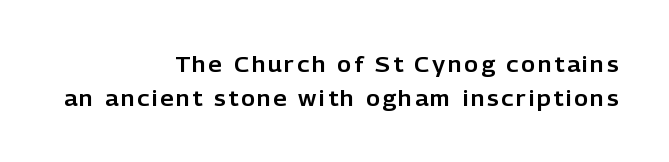
{"italic": "no", "underline": "no", "align": "right", "line_spacing": "normal", "line_spacing_ratio": 1.61, "glyph_px": 21}
